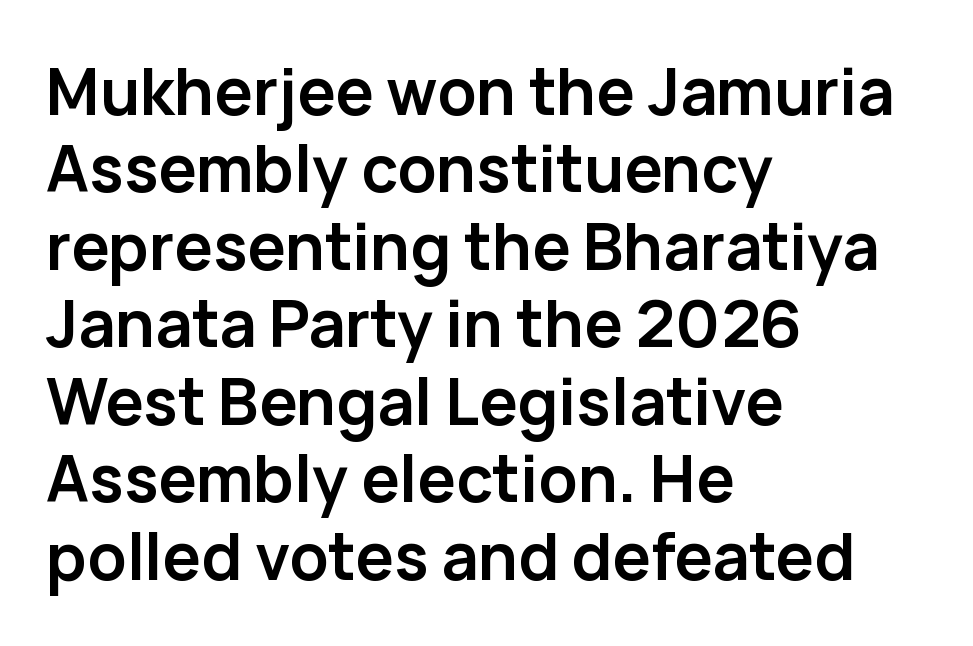
The typography opts for an upright posture over an oblique one. Character widths vary here, with narrow letters taking less room than wide ones. Typesetter's note: full bold, strokes at maximum text heaviness. The setting favours the left margin, as ordinary paragraphs usually do. The gaps between neighbouring characters are ordinary and unremarkable. The specimen omits any rule beneath the text block's lines.
